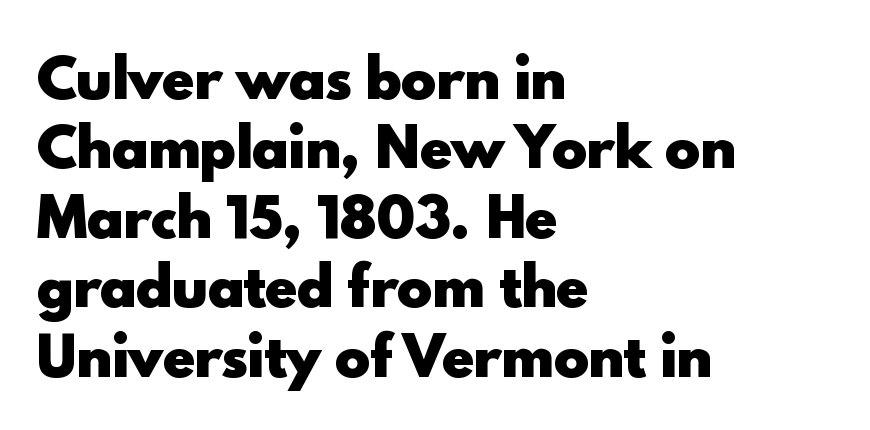
{"serif": "no", "italic": "no", "bold": "yes", "weight": "heavy", "width": "normal", "x_height": "small", "monospaced": "no", "underline": "no", "align": "left", "line_spacing": "normal", "line_spacing_ratio": 1.31, "letter_spacing": "normal", "letter_spacing_em": 0.0, "glyph_px": 53}
